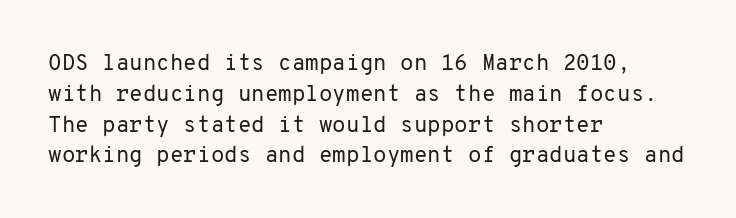
Q: Is the text bold? A: No.
Q: Is the text italic (slanted)? A: No, it is upright.
Q: Is the text underlined? A: No.
Q: How is the paragraph aligned? A: Left-aligned.
Q: Is the spacing between letters normal or unusually wide? A: Normal.
Q: Is the spacing between lines tight, normal or loose? A: Normal.
